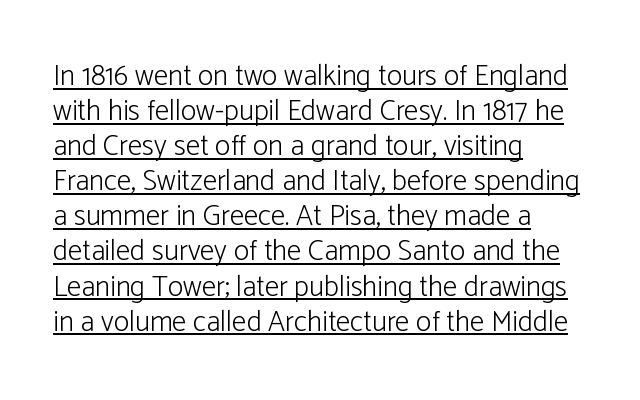
{"serif": "no", "italic": "no", "bold": "no", "weight": "light", "width": "normal", "stroke_contrast": "low", "x_height": "medium", "monospaced": "no", "underline": "yes", "align": "left", "line_spacing_ratio": 1.21, "letter_spacing": "normal", "letter_spacing_em": 0.0, "glyph_px": 29}
